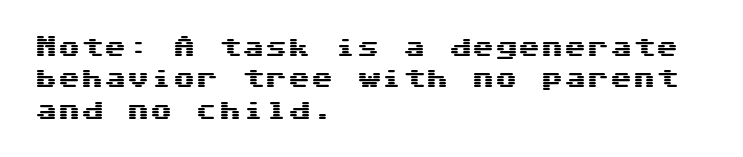
The passage shown is not underscored anywhere. The line texture is even and compact thanks to regular tracking. Nope, not italic — everything's standing straight. Each line starts at the same left margin while the right side varies. Notice how descenders clear the ascenders below comfortably — that's standard leading.
